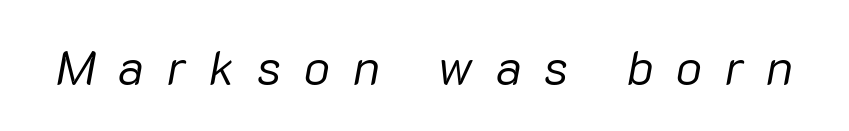
The image shows 49 px regular-weight type, italic (leaning right); set unusually wide letter spacing (+0.46 em), not underlined; low stroke contrast and a medium x-height.
